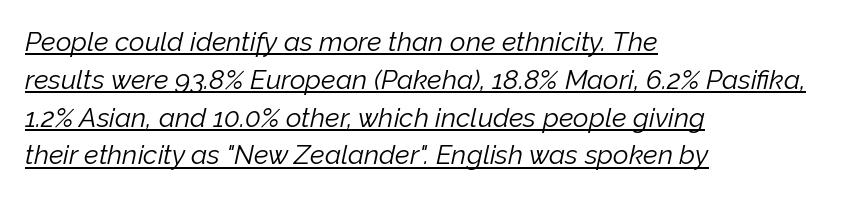
{"italic": "yes", "lean": "right", "slant_degrees": 12, "bold": "no", "underline": "yes", "align": "left", "line_spacing": "normal", "line_spacing_ratio": 1.4, "letter_spacing": "normal", "letter_spacing_em": 0.0, "glyph_px": 27}
